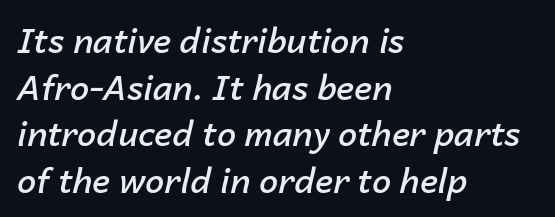
The image shows 34 px semibold type, italic (leaning right); set left-aligned, normal line spacing (1.37x), normal letter spacing, not underlined; low stroke contrast and a medium x-height.
